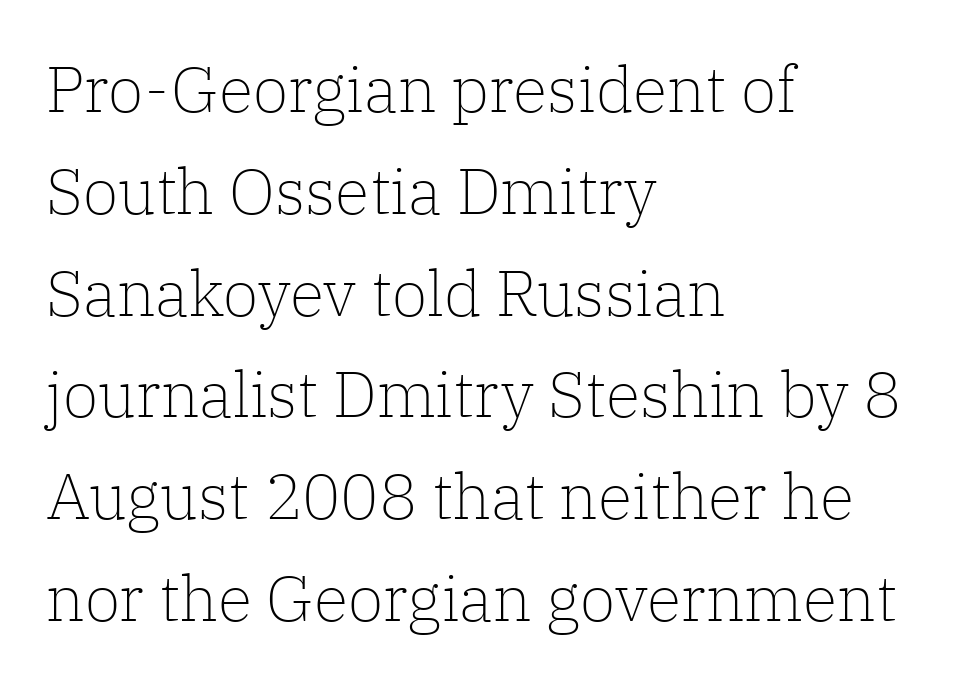
Q: Is the text bold? A: No.
Q: Is the text italic (slanted)? A: No, it is upright.
Q: Is the typeface a serif or a sans-serif typeface? A: Serif.
Q: Is the text underlined? A: No.
Q: How is the paragraph aligned? A: Left-aligned.
Q: Is the spacing between letters normal or unusually wide? A: Normal.
Q: Is the spacing between lines tight, normal or loose? A: Normal.
Q: Width (condensed, normal, or wide)? A: Normal.
Q: Stroke contrast? A: Low.
Q: x-height? A: Medium.
Q: Monospaced? A: No.
